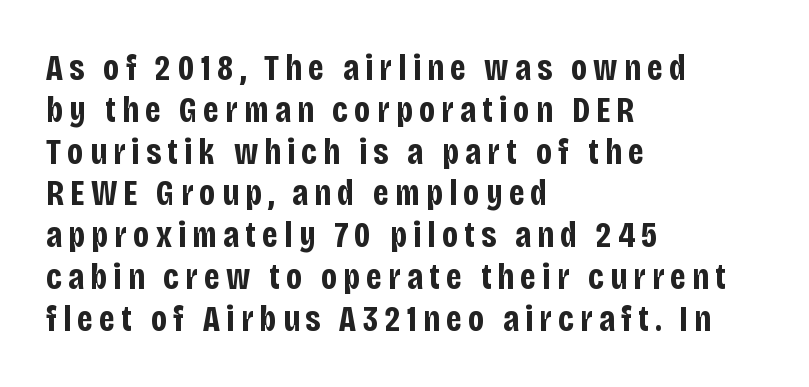
{"serif": "no", "italic": "no", "bold": "yes", "weight": "bold", "width": "condensed", "stroke_contrast": "low", "x_height": "large", "monospaced": "no", "underline": "no", "align": "left", "line_spacing_ratio": 1.16, "glyph_px": 36}
